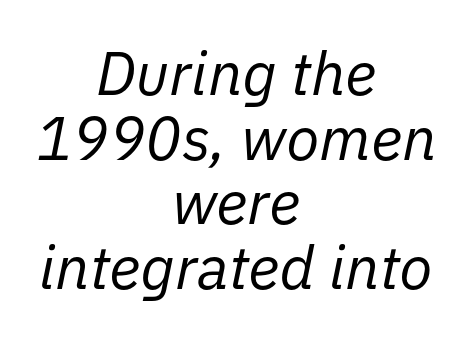
The image shows 61 px regular-weight type, italic (leaning right); set centered, tight line spacing (1.06x), normal letter spacing, not underlined; low stroke contrast and a medium x-height.
